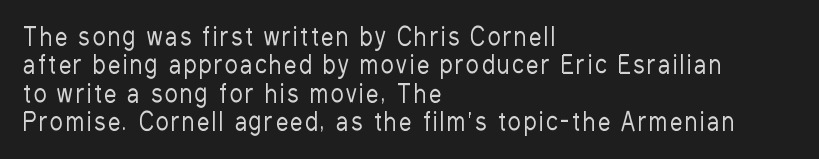
You can tell it's not italic because the verticals are truly vertical. The paragraph has a hard left edge and a soft right edge. A quiet, ordinary-to-light weight characterises the typeface. Plain, unruled lines of type.
